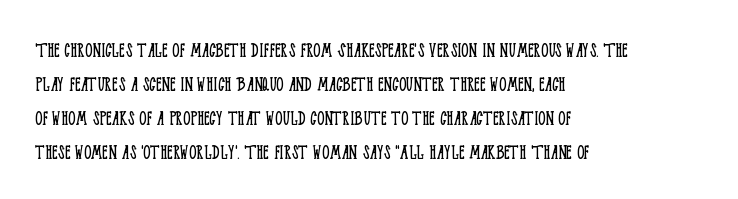
These lines stack with their left ends in a neat column. Any mark beneath the type? The region is blank. Short note: letters normally spaced. The type sits square on the baseline with zero lean.
